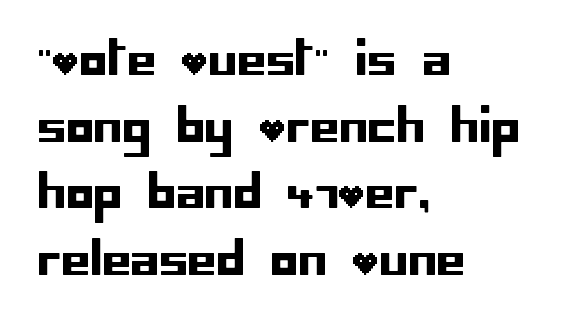
Q: Is the text italic (slanted)? A: No, it is upright.
Q: Is the typeface a serif or a sans-serif typeface? A: Sans-serif.
Q: Is the text underlined? A: No.
Q: How is the paragraph aligned? A: Left-aligned.
Q: Is the spacing between letters normal or unusually wide? A: Normal.
Q: Is the spacing between lines tight, normal or loose? A: Normal.
Q: Width (condensed, normal, or wide)? A: Normal.
Q: Stroke contrast? A: Low.
Q: x-height? A: Large.
